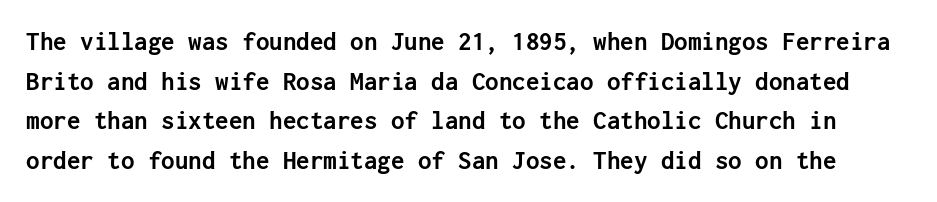
Q: Is the text bold? A: Yes.
Q: Is the text italic (slanted)? A: No, it is upright.
Q: Is the text underlined? A: No.
Q: Is the spacing between letters normal or unusually wide? A: Normal.
Q: Is the spacing between lines tight, normal or loose? A: Normal.
